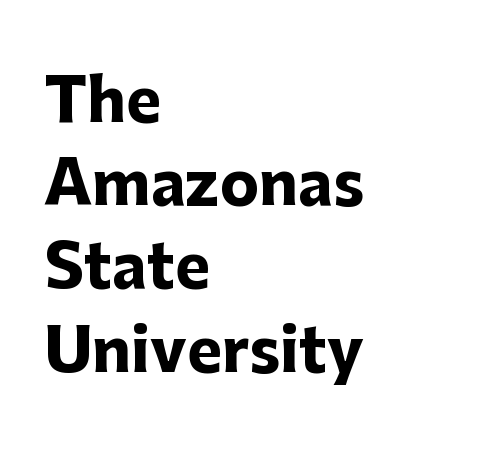
The image shows 59 px heavy sans-serif type, upright; set left-aligned, normal line spacing (1.41x), normal letter spacing, not underlined; low stroke contrast and a medium x-height.
